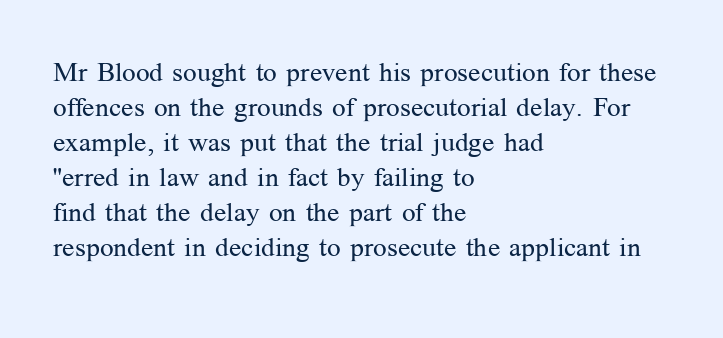
The image shows 27 px text type, upright; set left-aligned, normal line spacing (1.3x), normal letter spacing, not underlined.
